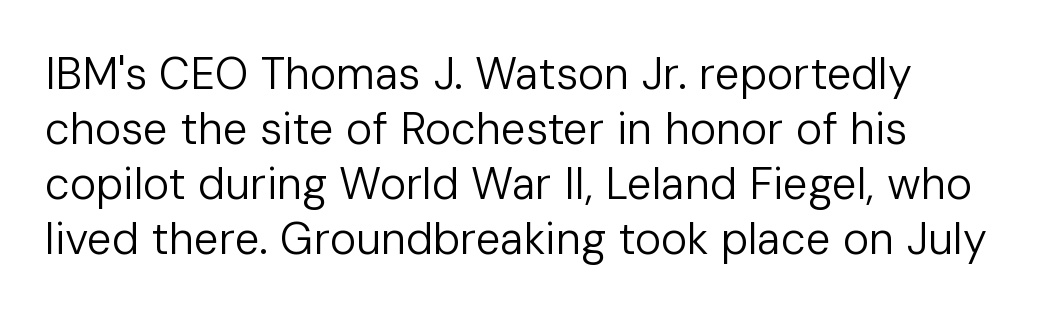
A typesetter would label this face a sans. Upright lettering throughout. Glance below the letters and you will spot only blank space. Weight: not bold — regular or lighter. Proportional: the letters do not fall into vertical columns.
